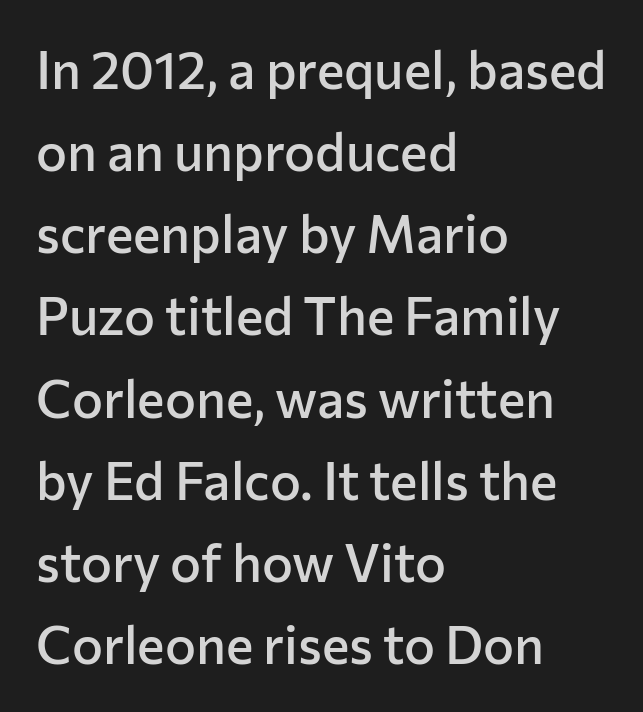
{"serif": "no", "italic": "no", "bold": "semi", "weight": "semibold", "width": "normal", "stroke_contrast": "low", "x_height": "medium", "monospaced": "no", "underline": "no", "align": "left", "line_spacing": "normal", "line_spacing_ratio": 1.58, "letter_spacing": "normal", "letter_spacing_em": 0.0, "glyph_px": 52}
